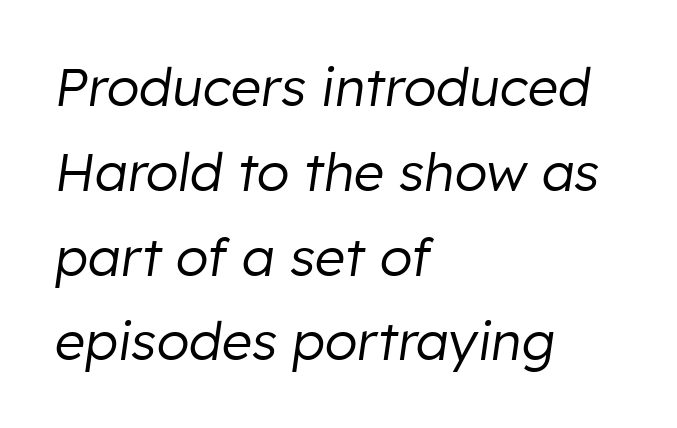
All the whitespace from short lines collects on the right. Counters stay open thanks to moderate or lighter strokes. Descender tails drop into unmarked territory. The axis of the letterforms is tilted away from vertical.
